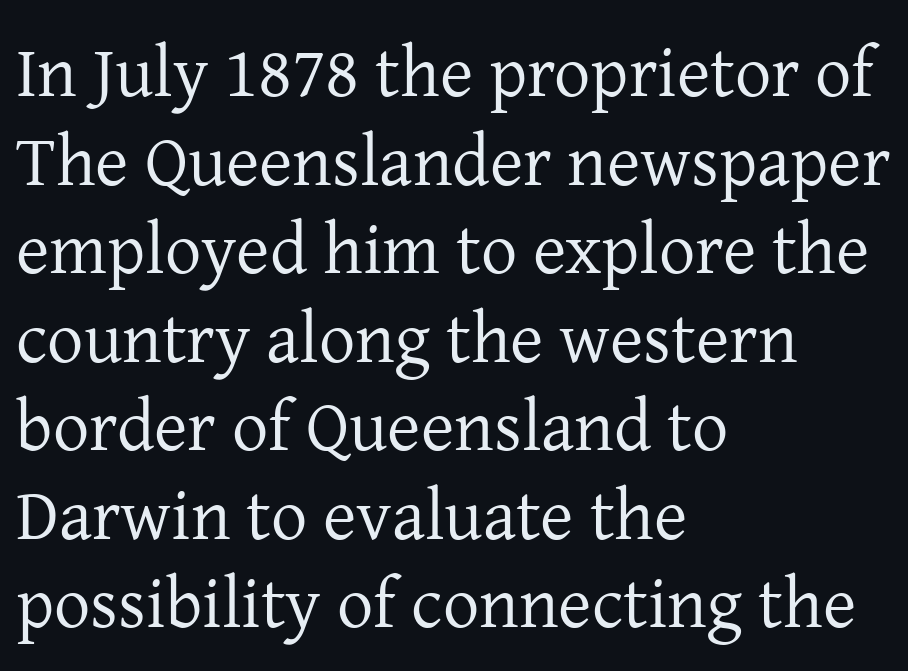
The image shows 72 px regular-weight serif type, upright; set left-aligned, line spacing 1.23x, normal letter spacing, not underlined; low stroke contrast and a medium x-height.
